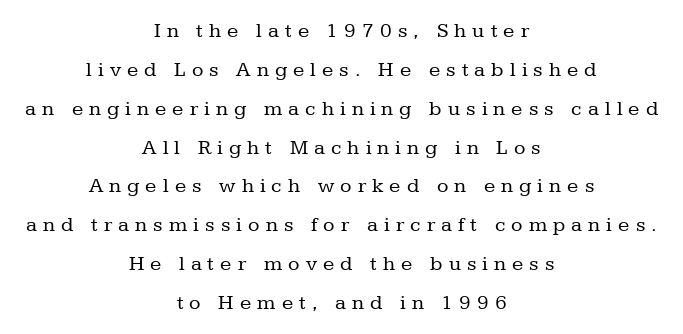
Q: Is the text bold? A: No.
Q: Is the text italic (slanted)? A: No, it is upright.
Q: Is the text underlined? A: No.
Q: How is the paragraph aligned? A: Centered.
Q: Is the spacing between letters normal or unusually wide? A: Unusually wide.
